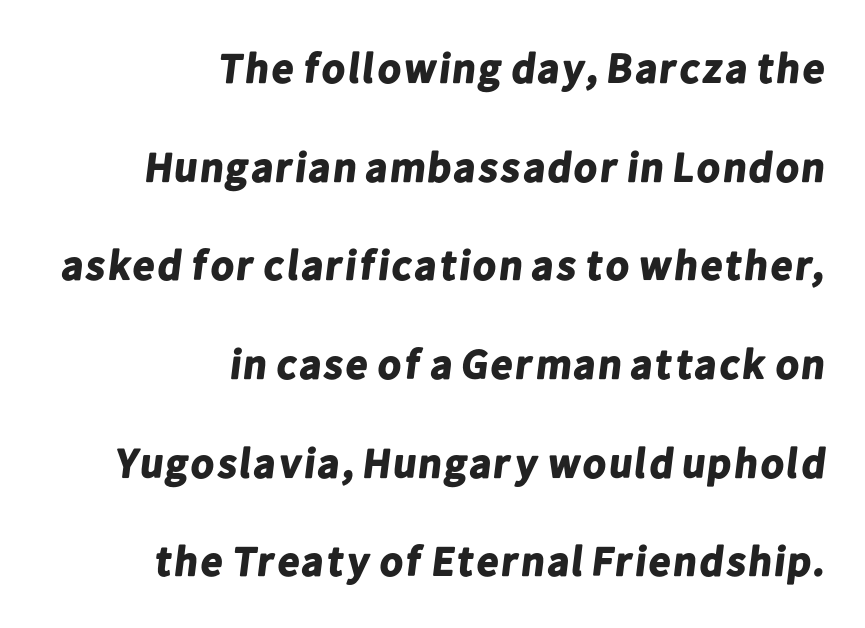
{"serif": "no", "bold": "yes", "weight": "bold", "width": "normal", "stroke_contrast": "low", "x_height": "medium", "monospaced": "no", "underline": "no", "align": "right", "line_spacing": "loose", "line_spacing_ratio": 2.35, "letter_spacing": "normal", "letter_spacing_em": 0.0, "glyph_px": 42}
